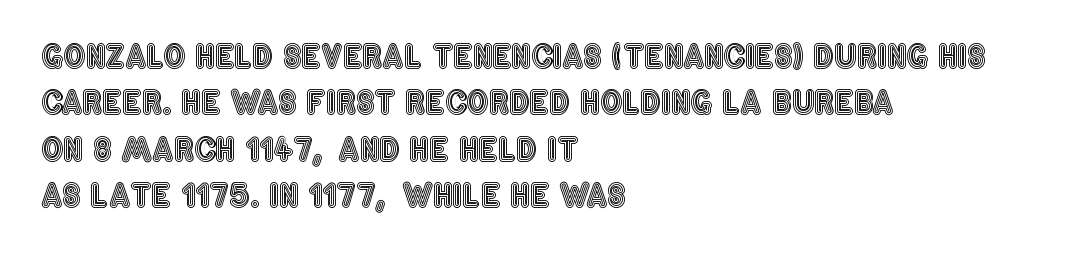
The image shows 31 px condensed type, upright; set left-aligned, normal line spacing (1.5x), normal letter spacing, not underlined; a large x-height.
